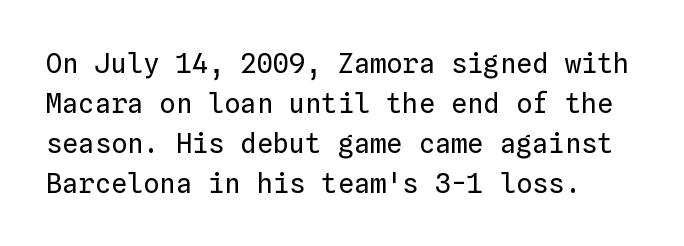
Q: Is the text bold? A: No.
Q: Is the text italic (slanted)? A: No, it is upright.
Q: Is the text underlined? A: No.
Q: Is the spacing between letters normal or unusually wide? A: Normal.
Q: Is the spacing between lines tight, normal or loose? A: Normal.
